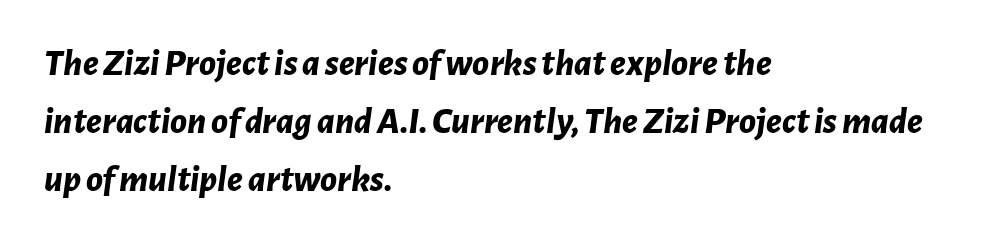
Slanted lettering throughout. Character widths vary here, with narrow letters taking less room than wide ones. Interline gaps are of average width in this sample. This sample is left-justified, so line endings fall wherever the words run out. Tracking value appears to be zero — textbook default spacing. The glyphs are unaccompanied by any horizontal stroke below them.
